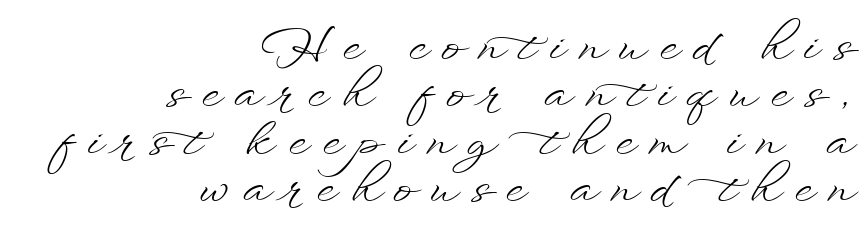
Stems here are at most as thick as an everyday book face. These lines are rendered in a variable-pitch font. Line ends are locked; line starts wander. Horizontal bands of white between lines are thin slivers. Caption: expanded tracking, letters set apart. Honestly, there is no underline to notice here at all.
